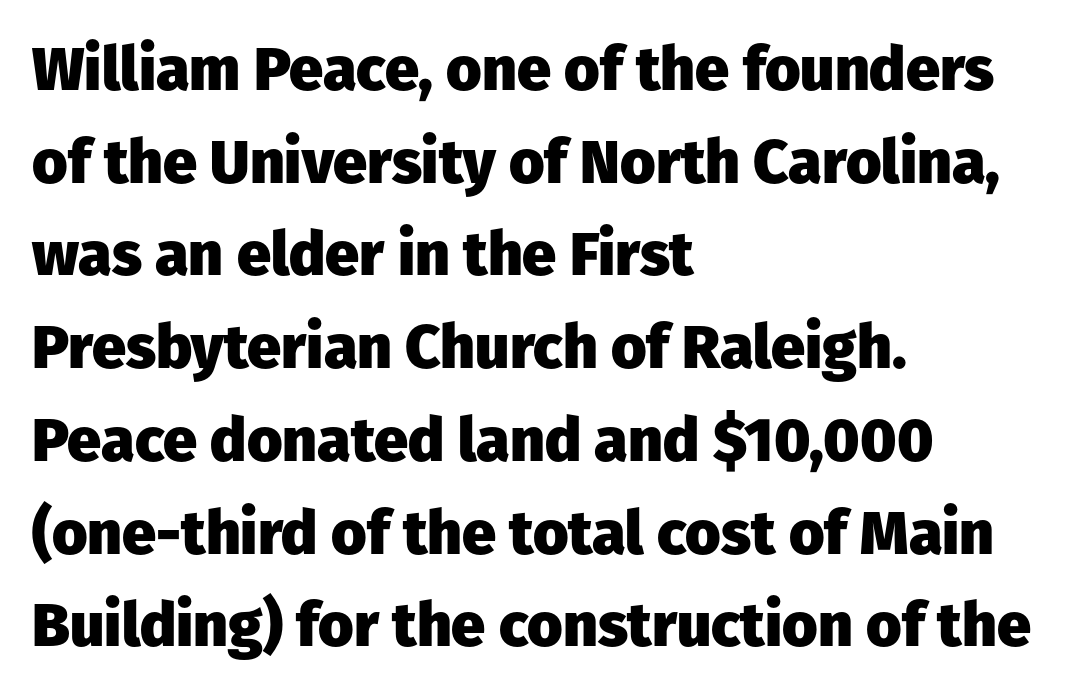
{"serif": "no", "italic": "no", "bold": "yes", "weight": "heavy", "width": "normal", "stroke_contrast": "low", "x_height": "medium", "monospaced": "no", "underline": "no", "align": "left", "line_spacing": "normal", "line_spacing_ratio": 1.52, "letter_spacing": "normal", "letter_spacing_em": 0.0, "glyph_px": 61}
